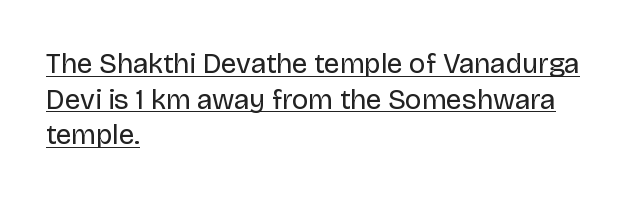
The image shows 28 px regular-weight sans-serif type, upright; set left-aligned, normal line spacing (1.27x), normal letter spacing, underlined; low stroke contrast and a large x-height.
